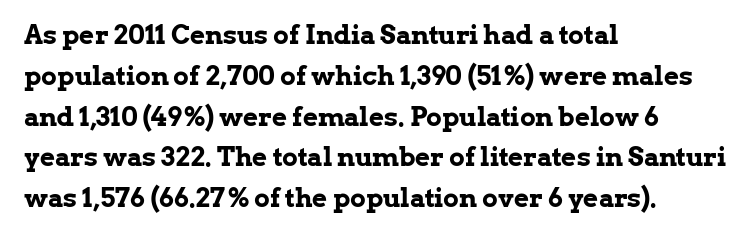
The image shows 26 px bold type, upright; set left-aligned, normal line spacing (1.57x), normal letter spacing, not underlined.
